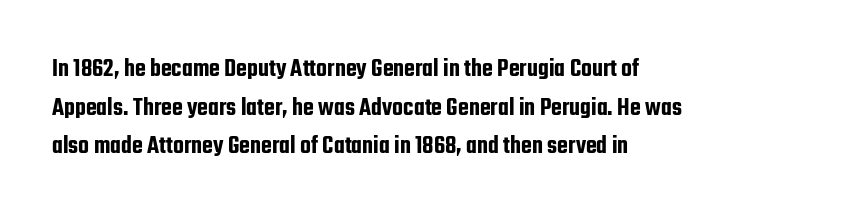
Q: Is the text italic (slanted)? A: No, it is upright.
Q: Is the text underlined? A: No.
Q: How is the paragraph aligned? A: Left-aligned.
Q: Is the spacing between letters normal or unusually wide? A: Normal.
Q: Is the spacing between lines tight, normal or loose? A: Normal.
